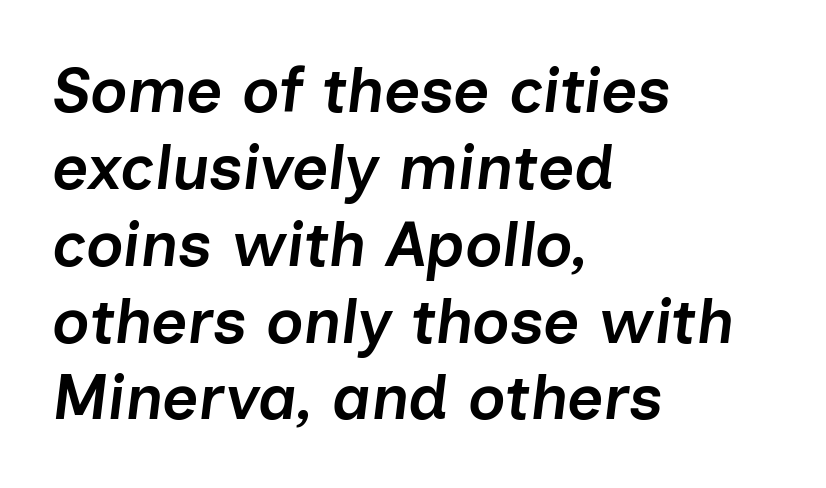
The image shows 63 px semibold type, italic (leaning right); set left-aligned, line spacing 1.22x, normal letter spacing, not underlined; low stroke contrast and a medium x-height.
